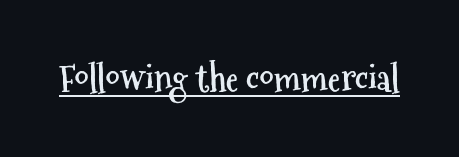
The letters stand upright; this is a roman face. Bold? Absolutely — the strokes are thick and heavy. Emphasis is given by a line drawn under the lettering. Spacing verdict: proportional, widths tailored to each character.
